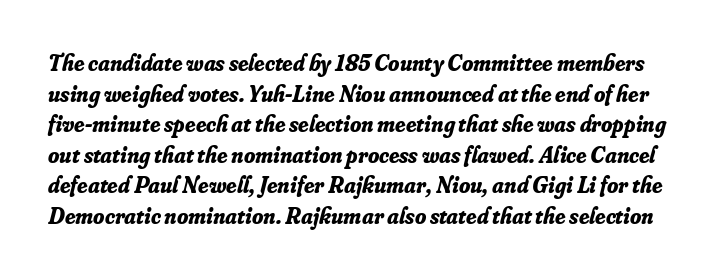
A typesetter would call this zero additional tracking. Has an underline been added? It has not. The text carries the slant typical of an italic or oblique font. Interline gaps are of average width in this sample. Each glyph is drawn with heavy, bold strokes.
